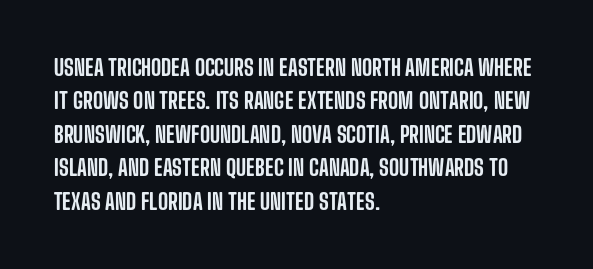
Q: Is the text italic (slanted)? A: No, it is upright.
Q: Is the text underlined? A: No.
Q: How is the paragraph aligned? A: Left-aligned.
Q: Is the spacing between letters normal or unusually wide? A: Normal.
Q: Is the spacing between lines tight, normal or loose? A: Normal.
